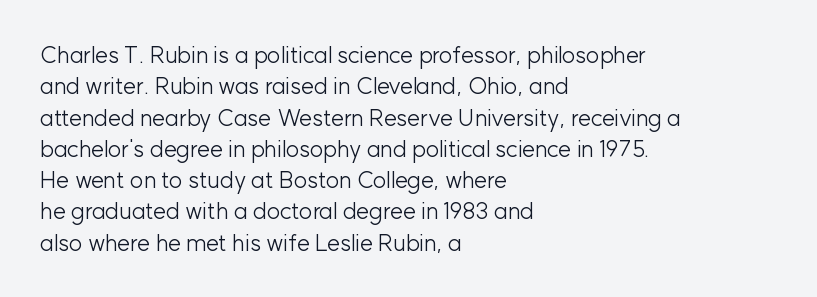
{"italic": "no", "bold": "no", "underline": "no", "align": "left", "line_spacing": "normal", "line_spacing_ratio": 1.36, "letter_spacing": "normal", "letter_spacing_em": 0.0, "glyph_px": 23}
